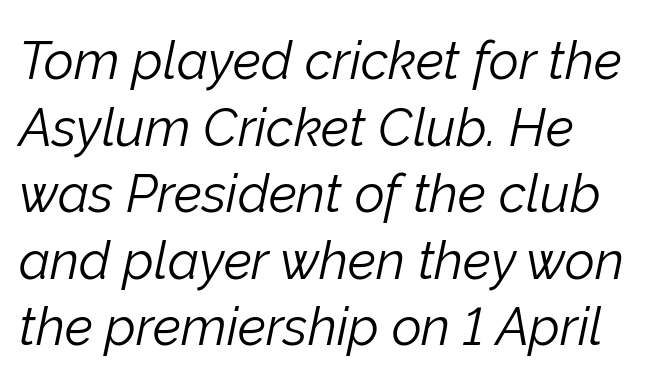
Bare-footed words on every line. Is this a heavy cut? Hardly; it is regular or lighter. A typesetter would call this leading conventional body-copy spacing. Default kerning and tracking; the words read as compact shapes.
